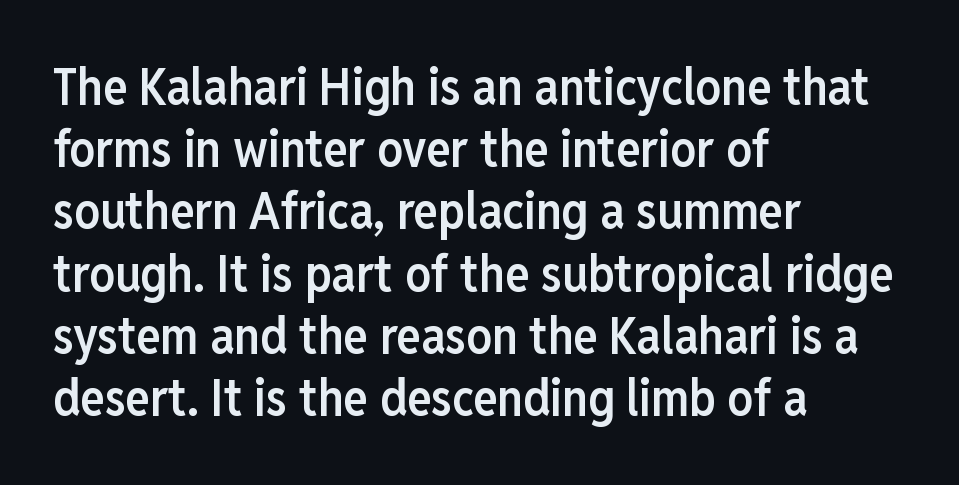
Q: Is the text bold? A: Semi-bold.
Q: Is the text italic (slanted)? A: No, it is upright.
Q: Is the typeface a serif or a sans-serif typeface? A: Sans-serif.
Q: Is the text underlined? A: No.
Q: How is the paragraph aligned? A: Left-aligned.
Q: Is the spacing between letters normal or unusually wide? A: Normal.
Q: Width (condensed, normal, or wide)? A: Condensed.
Q: Stroke contrast? A: Low.
Q: x-height? A: Medium.
Q: Monospaced? A: No.
